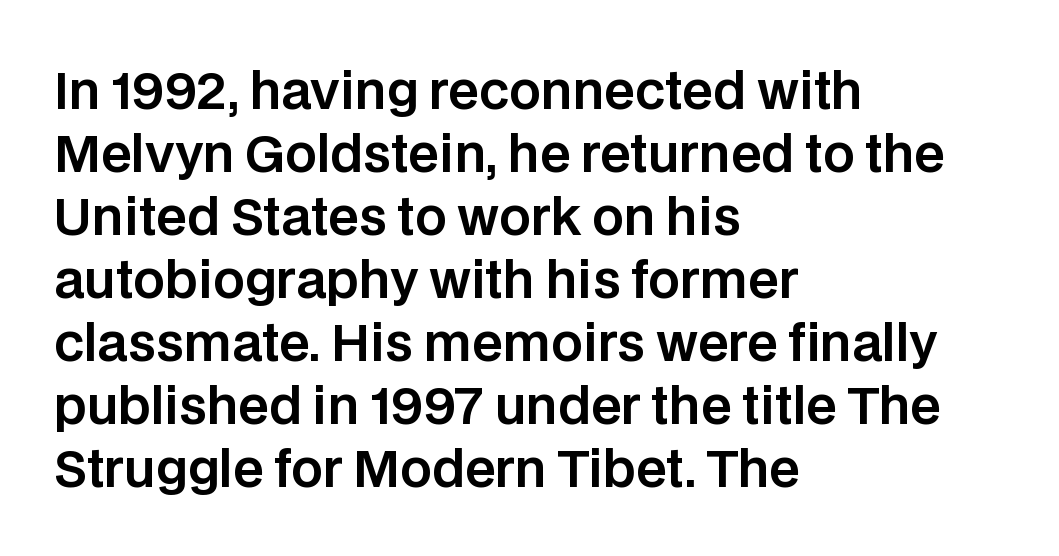
The image shows 50 px sans-serif type, upright; set left-aligned, normal line spacing (1.26x), normal letter spacing, not underlined; low stroke contrast and a large x-height.
